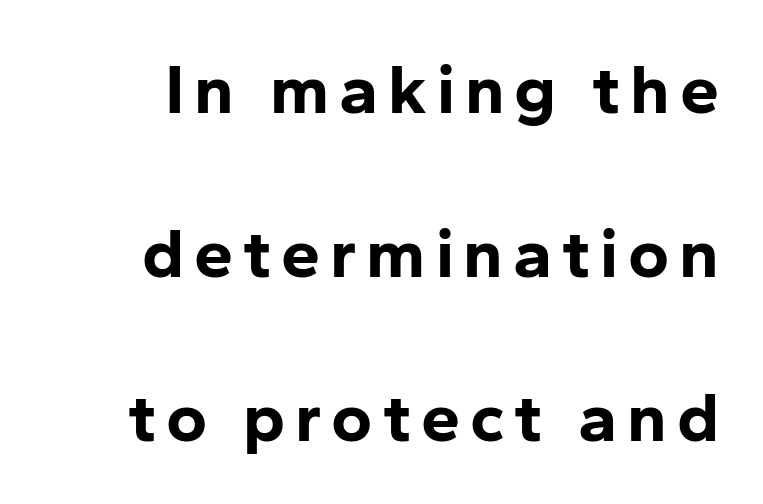
Q: Is the text bold? A: Yes.
Q: Is the text italic (slanted)? A: No, it is upright.
Q: Is the typeface a serif or a sans-serif typeface? A: Sans-serif.
Q: Is the text underlined? A: No.
Q: Is the spacing between lines tight, normal or loose? A: Loose.
Q: Width (condensed, normal, or wide)? A: Normal.
Q: Stroke contrast? A: Low.
Q: x-height? A: Medium.
Q: Monospaced? A: No.
